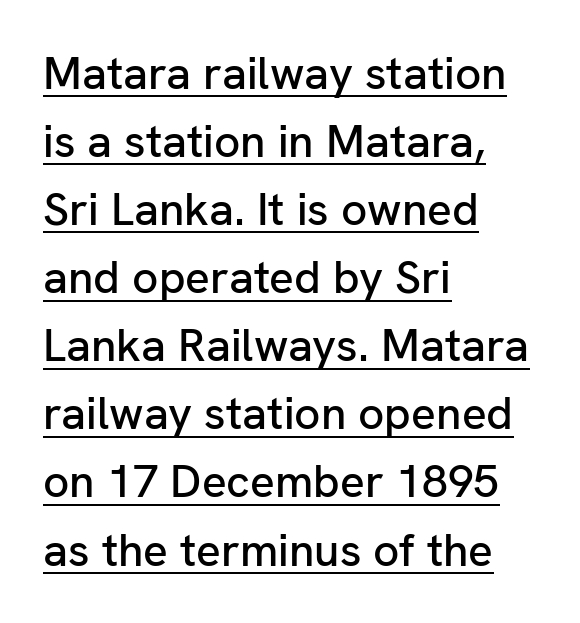
Q: Is the text italic (slanted)? A: No, it is upright.
Q: Is the typeface a serif or a sans-serif typeface? A: Sans-serif.
Q: Is the text underlined? A: Yes.
Q: How is the paragraph aligned? A: Left-aligned.
Q: Is the spacing between letters normal or unusually wide? A: Normal.
Q: Is the spacing between lines tight, normal or loose? A: Normal.
Q: Width (condensed, normal, or wide)? A: Normal.
Q: Stroke contrast? A: Low.
Q: x-height? A: Medium.
Q: Monospaced? A: No.
